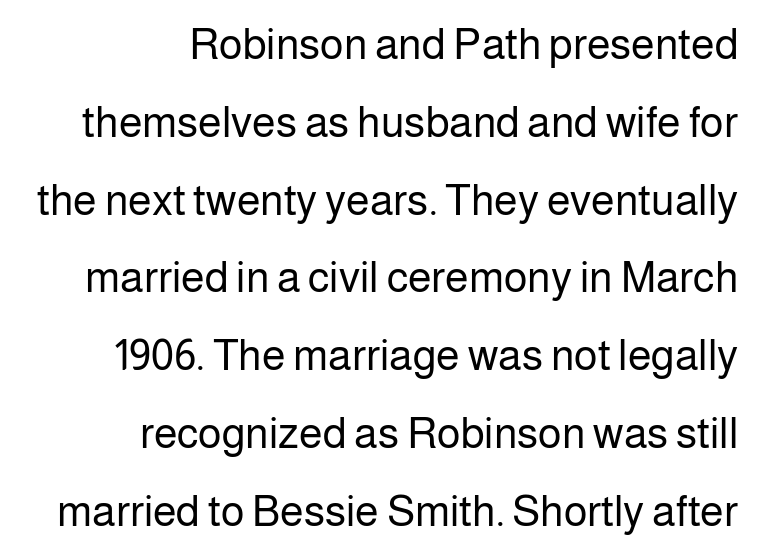
{"serif": "no", "italic": "no", "bold": "no", "weight": "regular", "width": "normal", "stroke_contrast": "low", "x_height": "medium", "monospaced": "no", "underline": "no", "align": "right", "line_spacing_ratio": 1.81, "letter_spacing": "normal", "letter_spacing_em": 0.0, "glyph_px": 43}
